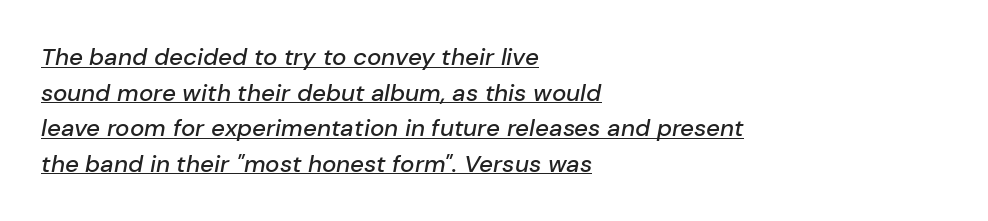
Q: Is the text italic (slanted)? A: Yes, it leans right by about 10 degrees.
Q: Is the text underlined? A: Yes.
Q: How is the paragraph aligned? A: Left-aligned.
Q: Is the spacing between letters normal or unusually wide? A: Normal.
Q: Is the spacing between lines tight, normal or loose? A: Normal.
